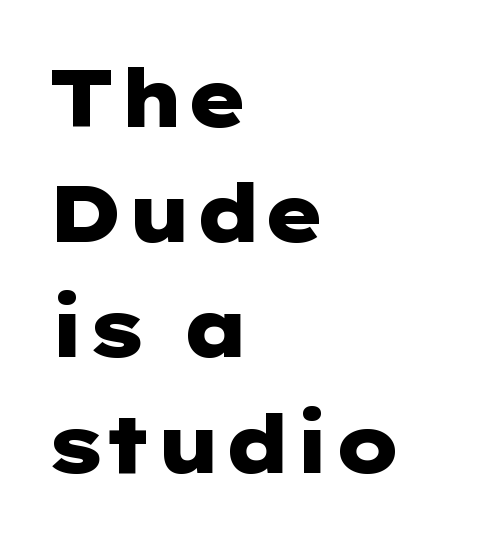
Characters remain perfectly vertical along every line. Look at the stroke-to-counter ratio: heavy, a bold. No extra tracking has been applied to these lines. Each row of text sits above clean, open space.
